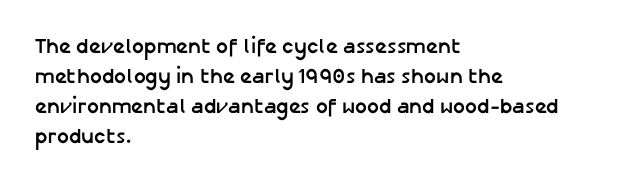
Q: Is the text bold? A: Yes.
Q: Is the text italic (slanted)? A: No, it is upright.
Q: Is the text underlined? A: No.
Q: How is the paragraph aligned? A: Left-aligned.
Q: Is the spacing between letters normal or unusually wide? A: Normal.
Q: Is the spacing between lines tight, normal or loose? A: Normal.
